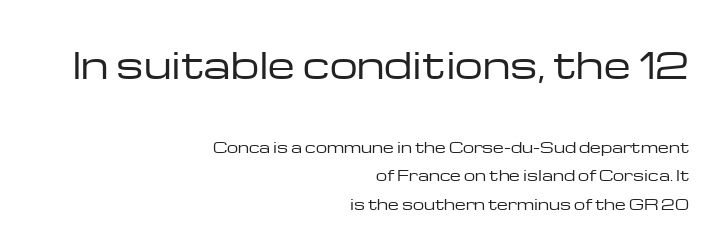
Q: Is the text bold? A: No.
Q: Is the text italic (slanted)? A: No, it is upright.
Q: Is the typeface a serif or a sans-serif typeface? A: Sans-serif.
Q: Is the text underlined? A: No.
Q: How is the paragraph aligned? A: Right-aligned.
Q: Is the spacing between letters normal or unusually wide? A: Normal.
Q: Is the spacing between lines tight, normal or loose? A: Loose.
Q: Which block of text is set in a larger size, the first (top) or the second (bottom)? A: The first (top) one.
Q: Width (condensed, normal, or wide)? A: Wide.
Q: Stroke contrast? A: Low.
Q: x-height? A: Medium.
Q: Monospaced? A: No.
